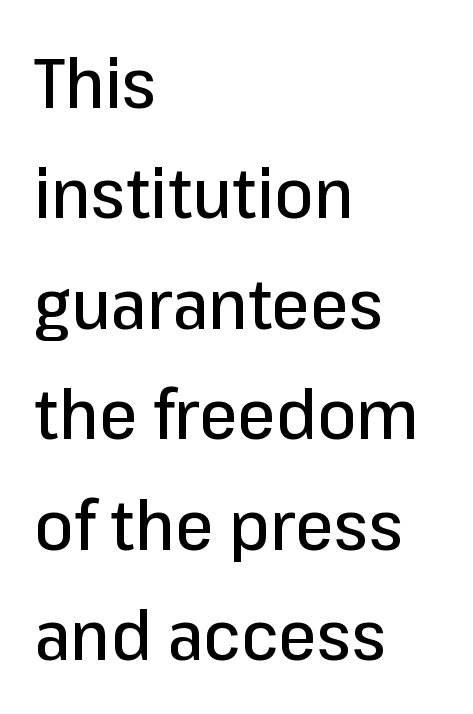
{"serif": "no", "italic": "no", "width": "normal", "stroke_contrast": "low", "x_height": "medium", "monospaced": "no", "underline": "no", "align": "left", "line_spacing": "normal", "line_spacing_ratio": 1.6, "letter_spacing": "normal", "letter_spacing_em": 0.0, "glyph_px": 69}
